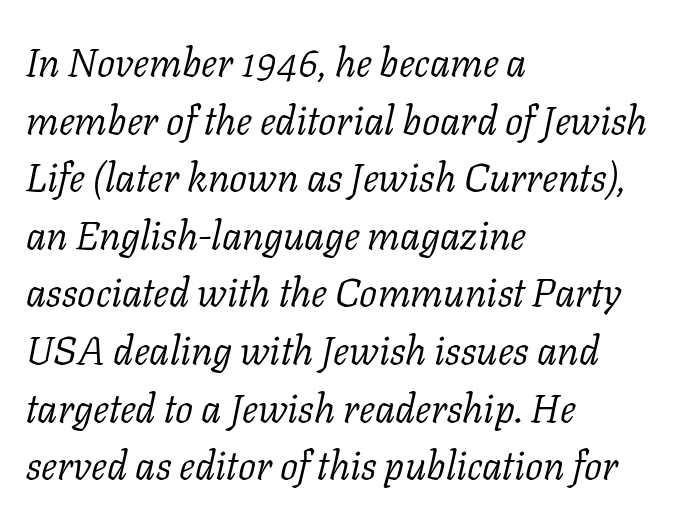
The image shows 40 px light serif type, italic (leaning right); set left-aligned, normal line spacing (1.44x), normal letter spacing, not underlined; low stroke contrast and a medium x-height.
